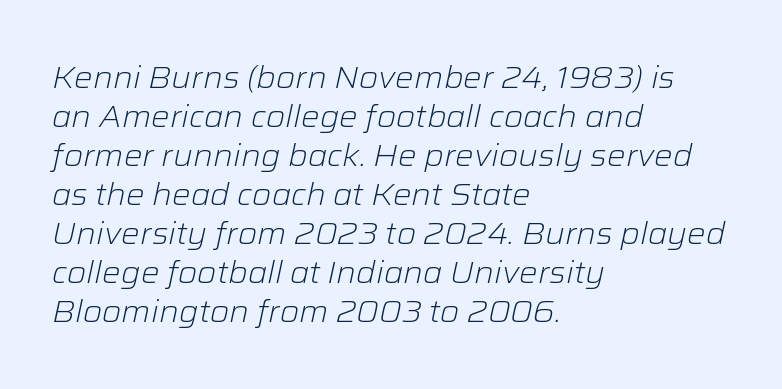
Q: Is the text bold? A: No.
Q: Is the text italic (slanted)? A: Yes, it leans right by about 12 degrees.
Q: Is the text underlined? A: No.
Q: How is the paragraph aligned? A: Left-aligned.
Q: Is the spacing between letters normal or unusually wide? A: Normal.
Q: Is the spacing between lines tight, normal or loose? A: Normal.
Q: Width (condensed, normal, or wide)? A: Normal.
Q: Stroke contrast? A: Low.
Q: x-height? A: Medium.
Q: Monospaced? A: No.
